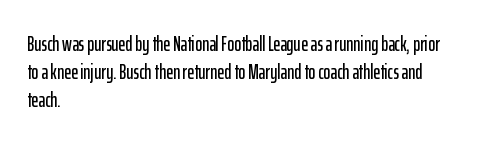
Q: Is the text italic (slanted)? A: No, it is upright.
Q: Is the text underlined? A: No.
Q: How is the paragraph aligned? A: Left-aligned.
Q: Is the spacing between letters normal or unusually wide? A: Normal.
Q: Is the spacing between lines tight, normal or loose? A: Normal.
